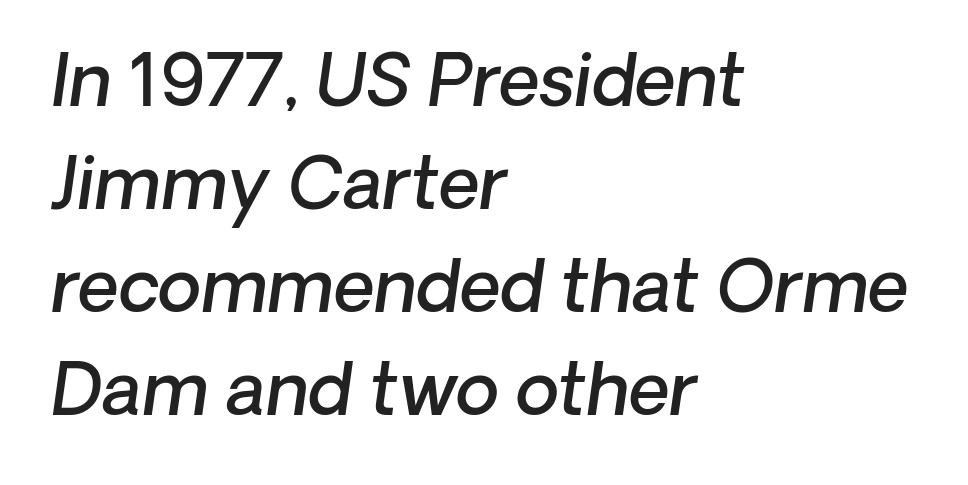
{"serif": "no", "bold": "semi", "weight": "semibold", "width": "normal", "stroke_contrast": "low", "x_height": "medium", "monospaced": "no", "underline": "no", "align": "left", "line_spacing": "normal", "line_spacing_ratio": 1.45, "letter_spacing": "normal", "letter_spacing_em": 0.0, "glyph_px": 71}
